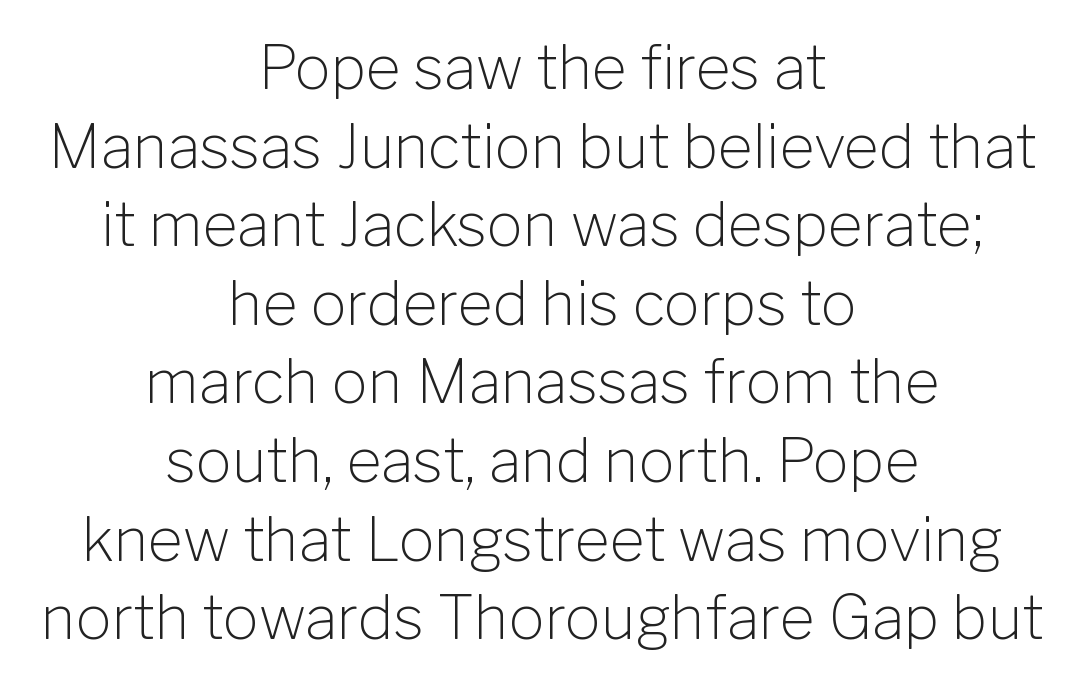
{"serif": "no", "italic": "no", "bold": "no", "weight": "light", "width": "normal", "stroke_contrast": "low", "x_height": "medium", "monospaced": "no", "underline": "no", "align": "center", "line_spacing": "normal", "line_spacing_ratio": 1.31, "letter_spacing": "normal", "letter_spacing_em": 0.0, "glyph_px": 60}
